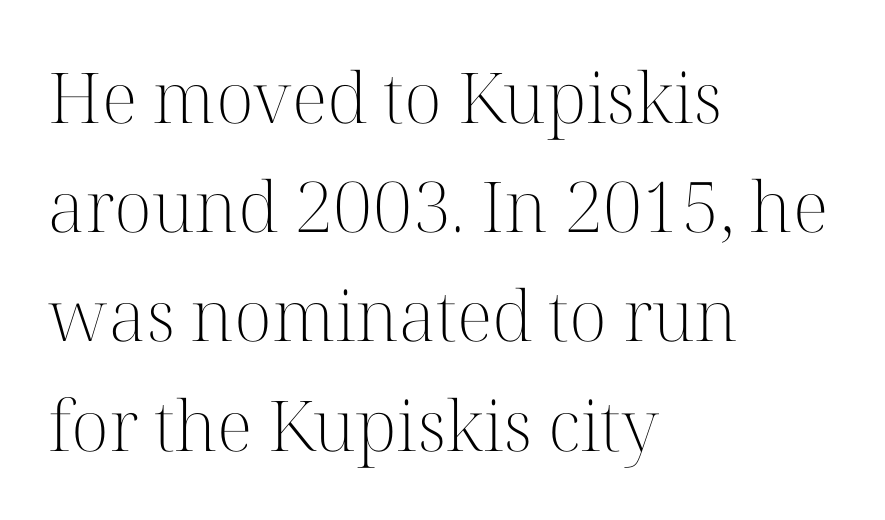
{"serif": "yes", "italic": "no", "bold": "no", "weight": "light", "width": "normal", "stroke_contrast": "high", "x_height": "medium", "monospaced": "no", "underline": "no", "align": "left", "line_spacing": "normal", "line_spacing_ratio": 1.56, "letter_spacing": "normal", "letter_spacing_em": 0.0, "glyph_px": 70}
